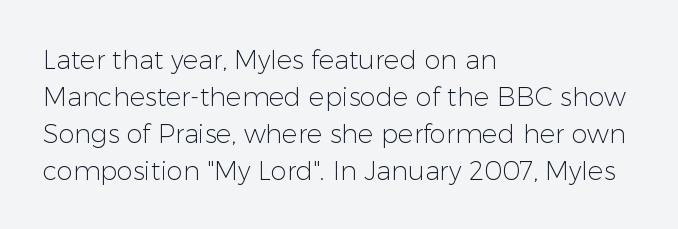
{"italic": "no", "bold": "no", "underline": "no", "align": "left", "line_spacing": "normal", "line_spacing_ratio": 1.42, "letter_spacing": "normal", "letter_spacing_em": 0.0, "glyph_px": 26}
